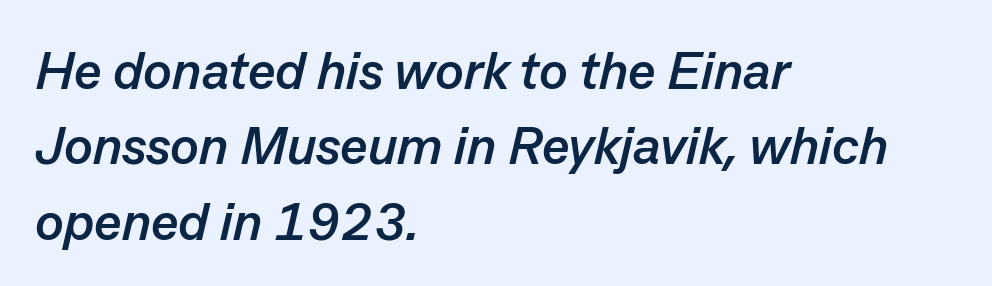
Q: Is the text bold? A: Yes.
Q: Is the text italic (slanted)? A: Yes, it leans right by about 13 degrees.
Q: Is the text underlined? A: No.
Q: How is the paragraph aligned? A: Left-aligned.
Q: Is the spacing between letters normal or unusually wide? A: Normal.
Q: Is the spacing between lines tight, normal or loose? A: Normal.
Q: Width (condensed, normal, or wide)? A: Normal.
Q: Stroke contrast? A: Low.
Q: x-height? A: Medium.
Q: Monospaced? A: No.
